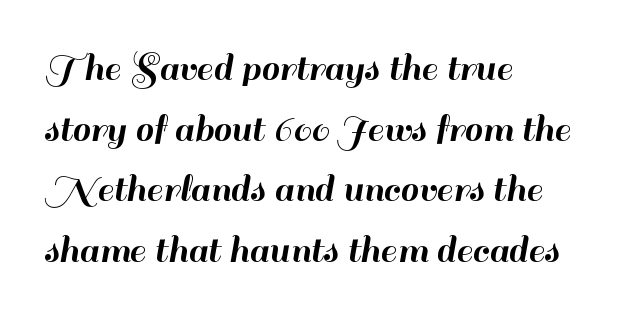
{"serif": "no", "width": "normal", "stroke_contrast": "high", "x_height": "small", "monospaced": "no", "underline": "no", "align": "left", "line_spacing": "normal", "line_spacing_ratio": 1.48, "letter_spacing": "normal", "letter_spacing_em": 0.0, "glyph_px": 41}
